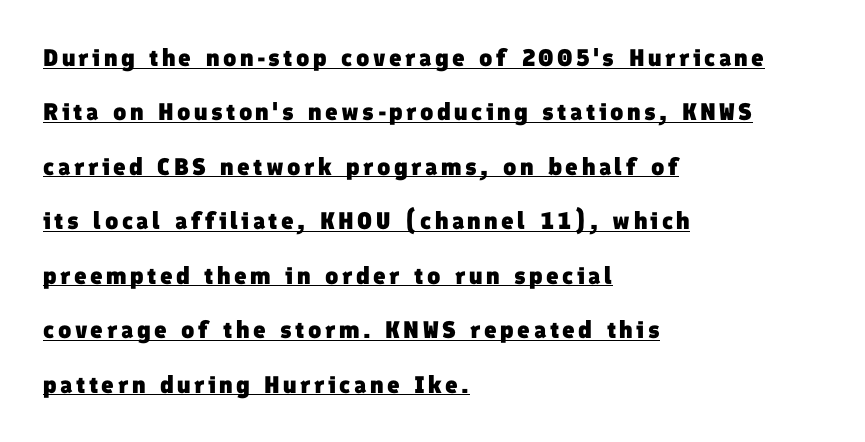
The image shows 24 px bold type; set left-aligned, loose line spacing (2.27x), underlined.
